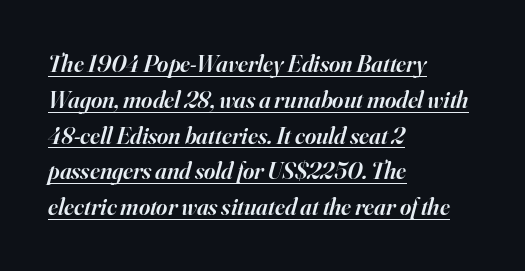
Q: Is the text bold? A: Semi-bold.
Q: Is the text italic (slanted)? A: Yes, it leans right by about 16 degrees.
Q: Is the text underlined? A: Yes.
Q: How is the paragraph aligned? A: Left-aligned.
Q: Is the spacing between letters normal or unusually wide? A: Normal.
Q: Is the spacing between lines tight, normal or loose? A: Normal.
